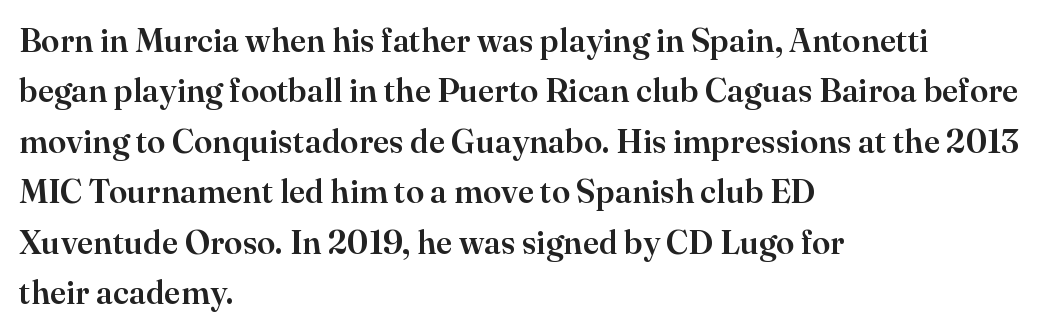
The line texture is even and compact thanks to regular tracking. Quick note: underline off. Caption: multi-line text, flush left, ragged right. This block has exactly the height ordinary leading produces. The font family rendered here belongs to the serif group. These lines are rendered in a variable-pitch font.
